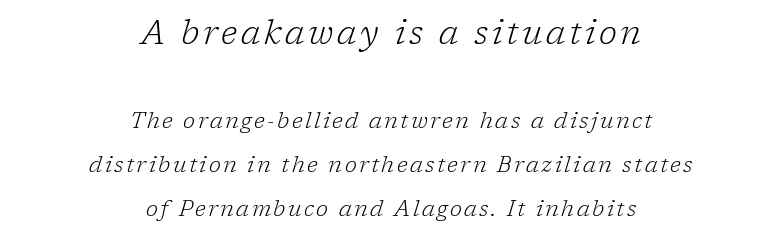
The image shows 33 px light serif type, italic (leaning right); set centered, loose line spacing (2.0x), not underlined; the first (top) block is 1.5x larger; low stroke contrast and a medium x-height.
